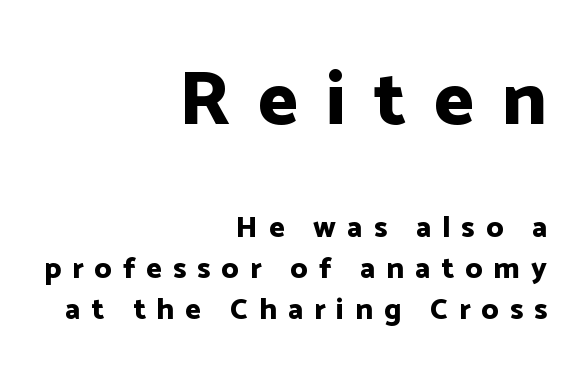
Q: Is the text bold? A: Yes.
Q: Is the text italic (slanted)? A: No, it is upright.
Q: Is the typeface a serif or a sans-serif typeface? A: Sans-serif.
Q: Is the text underlined? A: No.
Q: How is the paragraph aligned? A: Right-aligned.
Q: Is the spacing between letters normal or unusually wide? A: Unusually wide.
Q: Is the spacing between lines tight, normal or loose? A: Normal.
Q: Which block of text is set in a larger size, the first (top) or the second (bottom)? A: The first (top) one.
Q: Width (condensed, normal, or wide)? A: Normal.
Q: Stroke contrast? A: Low.
Q: x-height? A: Medium.
Q: Monospaced? A: No.
